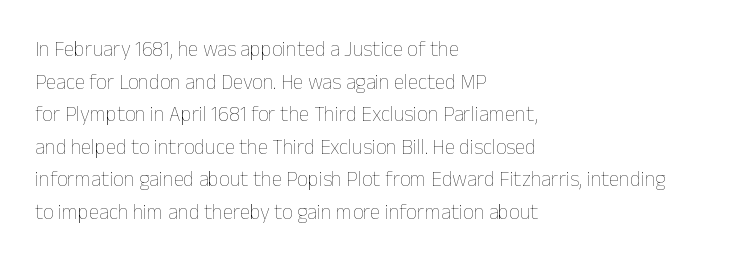
The image shows 21 px text type, upright; set left-aligned, normal line spacing (1.55x), normal letter spacing, not underlined.
